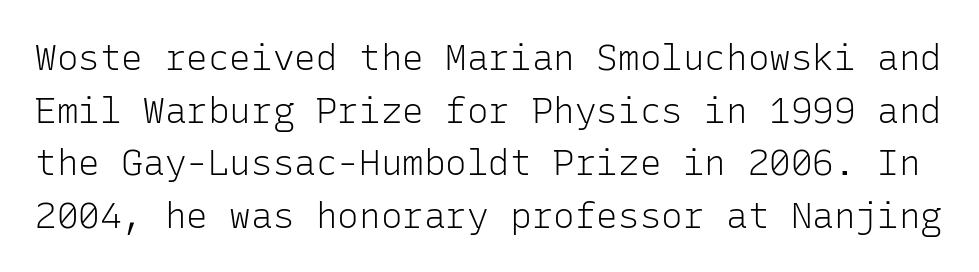
There is no visible air inserted between adjacent glyphs. Stroke thickness stays within the range of a standard reading face or lighter. Notice how the stems are strictly vertical — no italics here. Do the characters align in a grid? Yes, the font is monospaced. The strip under each line holds only bare page. How would I describe the line gaps? Plain and ordinary.
